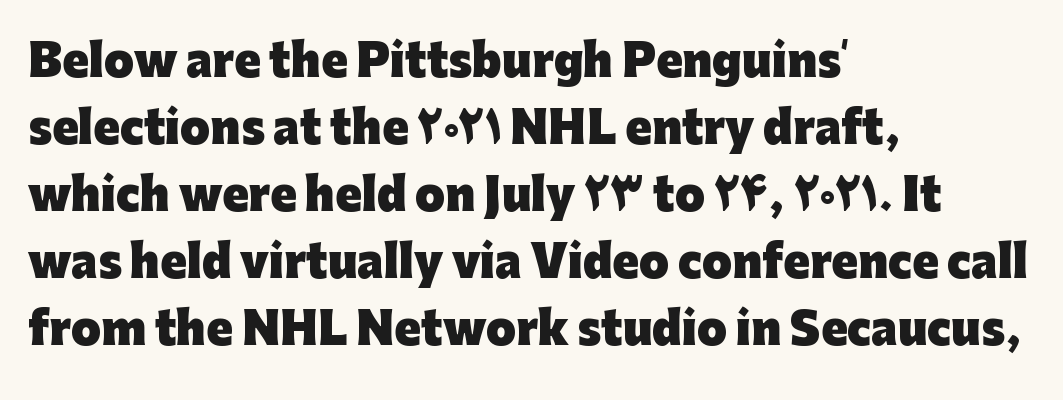
The string is rendered with underlining switched off. Serif or sans? Sans — the stroke terminals are bare. As a designer I'd log this as weight 700, bold. The font's upright variant was chosen for this text. The passage shown is typed in a proportional face where columns would drift.
